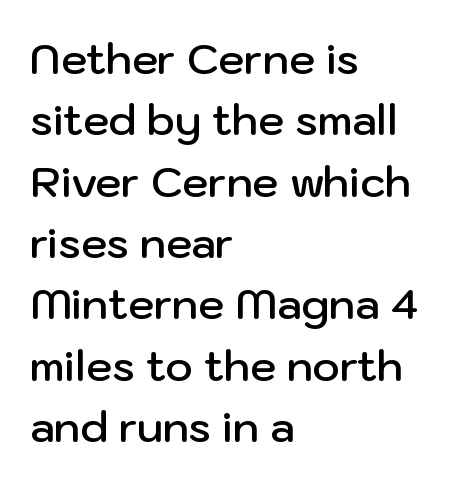
The face used here is rendered with its standard letterfit. No italicization has been applied; the sample stays upright. Each row of text sits above clean, open space. Every row of glyphs begins at an identical x-position on the left.
